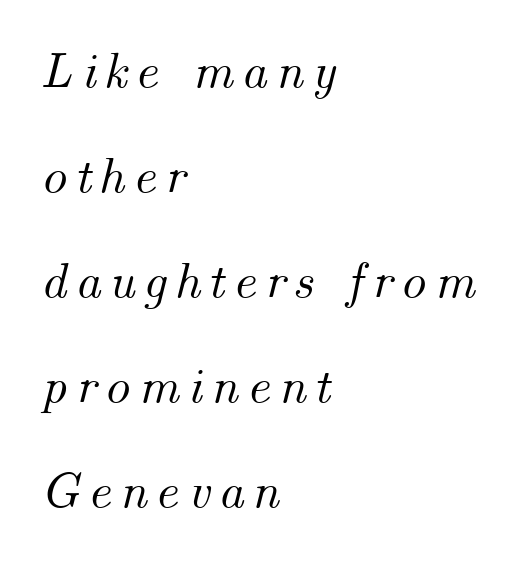
The image shows 51 px text type, italic (leaning right); set left-aligned, loose line spacing (2.06x), not underlined; medium stroke contrast and a small x-height.
